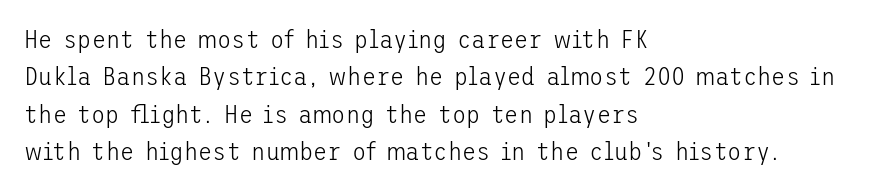
Is the letter spacing exaggerated? No — it looks like the ordinary default. This block has exactly the height ordinary leading produces. This is the regular roman posture of the typeface. Weight: not bold — regular or lighter.
